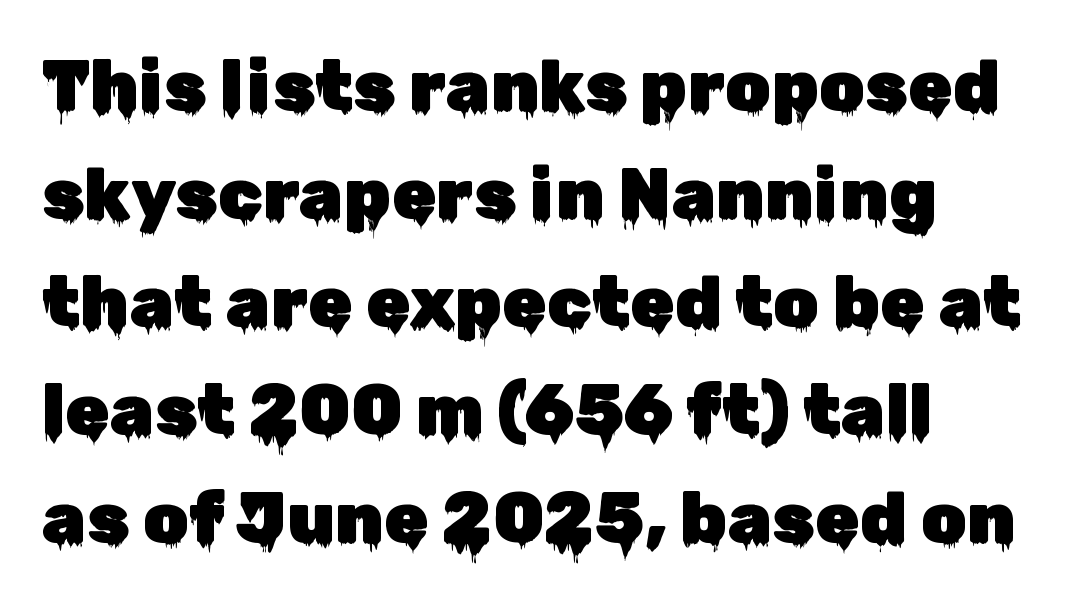
The image shows 72 px sans-serif type, upright; set normal line spacing (1.5x), normal letter spacing, not underlined; low stroke contrast and a medium x-height.
